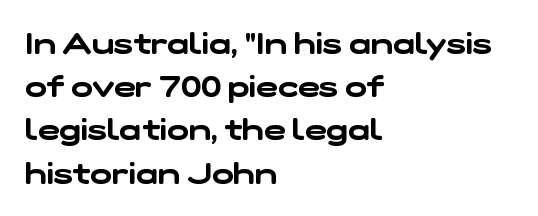
{"serif": "no", "width": "wide", "stroke_contrast": "low", "x_height": "medium", "monospaced": "no", "underline": "no", "align": "left", "line_spacing": "normal", "line_spacing_ratio": 1.49, "letter_spacing": "normal", "letter_spacing_em": 0.0, "glyph_px": 29}
